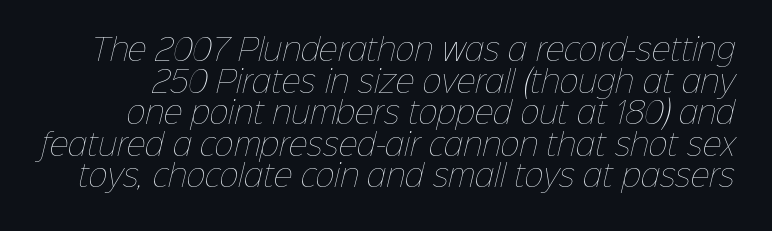
The space between consecutive lines is stingy. No letter is thick-stroked: the sample isn't bold. Proportional: the letters do not fall into vertical columns. The face used here is rendered with its standard letterfit. The specimen omits any rule beneath the text block's lines.
